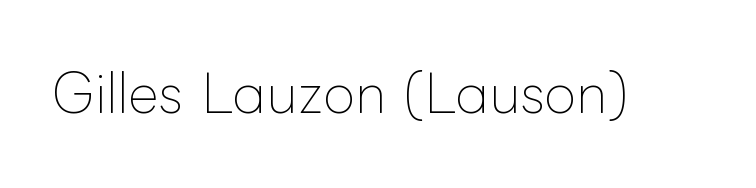
{"italic": "no", "bold": "no", "weight": "thin", "width": "normal", "stroke_contrast": "low", "x_height": "medium", "monospaced": "no", "underline": "no", "letter_spacing": "normal", "letter_spacing_em": 0.0, "glyph_px": 52}
